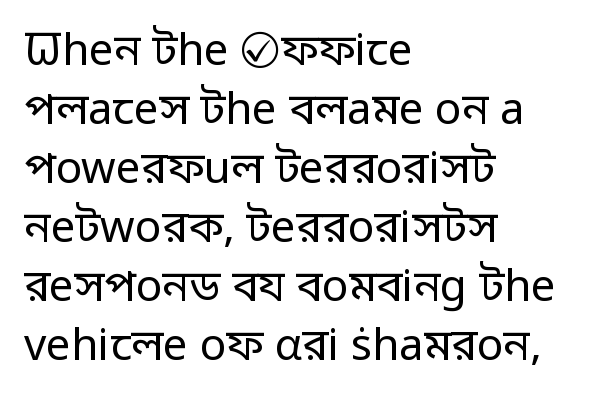
Style check: upright. Here the glyphs are tracked normally, forming tight word shapes. This sample uses a sans-serif face. The face used here is proportionally spaced, like ordinary book or web type. Bare-footed words on every line. The rag falls on the right side of this text block.
